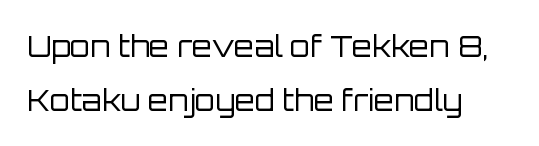
The image shows 29 px regular-weight sans-serif type, upright; set left-aligned, line spacing 1.85x, normal letter spacing, not underlined; low stroke contrast and a large x-height.
